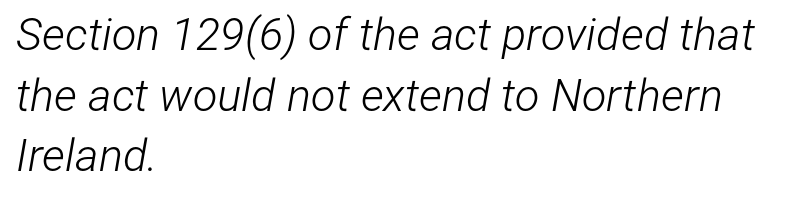
Q: Is the text bold? A: No.
Q: Is the text italic (slanted)? A: Yes, it leans right by about 12 degrees.
Q: Is the text underlined? A: No.
Q: How is the paragraph aligned? A: Left-aligned.
Q: Is the spacing between letters normal or unusually wide? A: Normal.
Q: Is the spacing between lines tight, normal or loose? A: Normal.
Q: Width (condensed, normal, or wide)? A: Condensed.
Q: Stroke contrast? A: Low.
Q: x-height? A: Medium.
Q: Monospaced? A: No.
